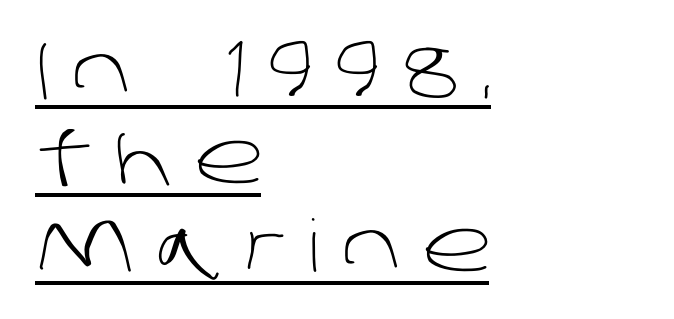
The image shows 72 px light sans-serif type; set left-aligned, line spacing 1.22x, unusually wide letter spacing (+0.31 em), underlined; low stroke contrast and a large x-height.
